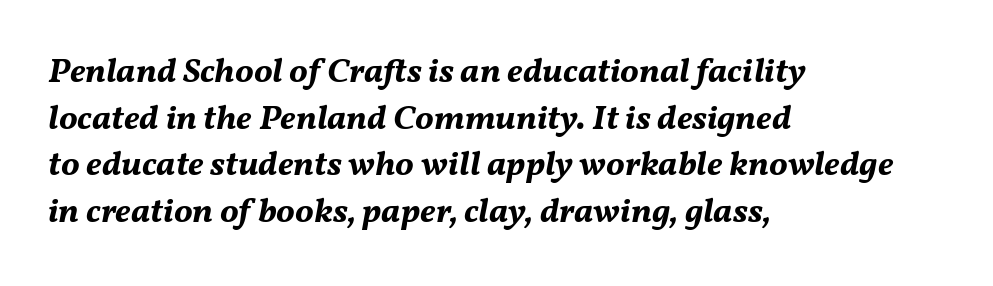
Anything drawn beneath the words? Only blank space. The line-height multiplier appears to be the usual default. Letter spacing: default. The rendering applies a slant to the glyphs. Is the type bold? Yes — the strokes are clearly thick and heavy.
